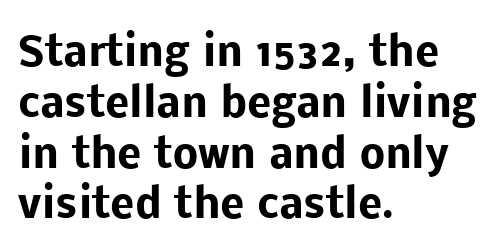
Q: Is the text bold? A: Yes.
Q: Is the text italic (slanted)? A: No, it is upright.
Q: Is the typeface a serif or a sans-serif typeface? A: Sans-serif.
Q: Is the text underlined? A: No.
Q: How is the paragraph aligned? A: Left-aligned.
Q: Is the spacing between letters normal or unusually wide? A: Normal.
Q: Is the spacing between lines tight, normal or loose? A: Normal.
Q: Width (condensed, normal, or wide)? A: Normal.
Q: Stroke contrast? A: Low.
Q: x-height? A: Medium.
Q: Monospaced? A: No.
